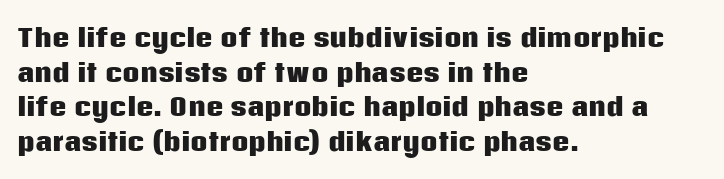
The image shows 24 px bold type, upright; set left-aligned, normal line spacing (1.44x), normal letter spacing, not underlined.
